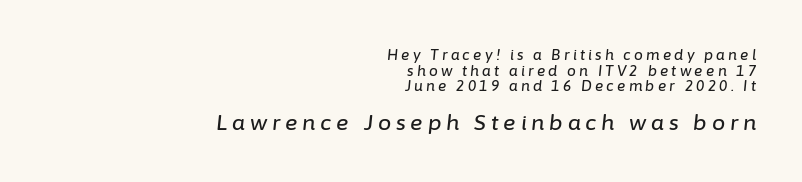
{"italic": "yes", "lean": "right", "slant_degrees": 6, "underline": "no", "align": "right", "line_spacing": "tight", "line_spacing_ratio": 1.12, "letter_spacing": "wide", "letter_spacing_em": 0.23, "larger_block": "second", "size_ratio": 1.5, "glyph_px": 21}
